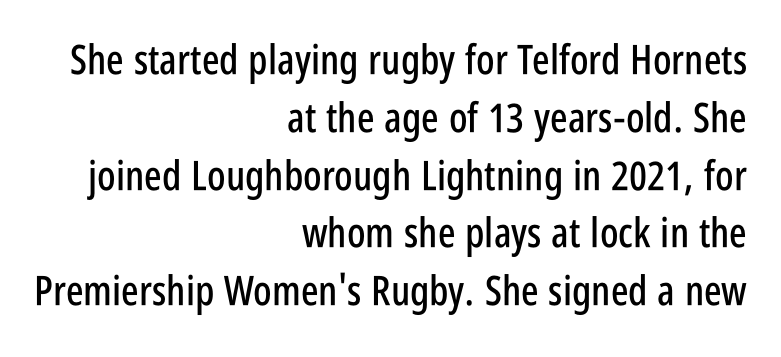
{"serif": "no", "italic": "no", "width": "condensed", "stroke_contrast": "low", "x_height": "large", "monospaced": "no", "underline": "no", "align": "right", "line_spacing": "normal", "line_spacing_ratio": 1.41, "letter_spacing": "normal", "letter_spacing_em": 0.0, "glyph_px": 41}
